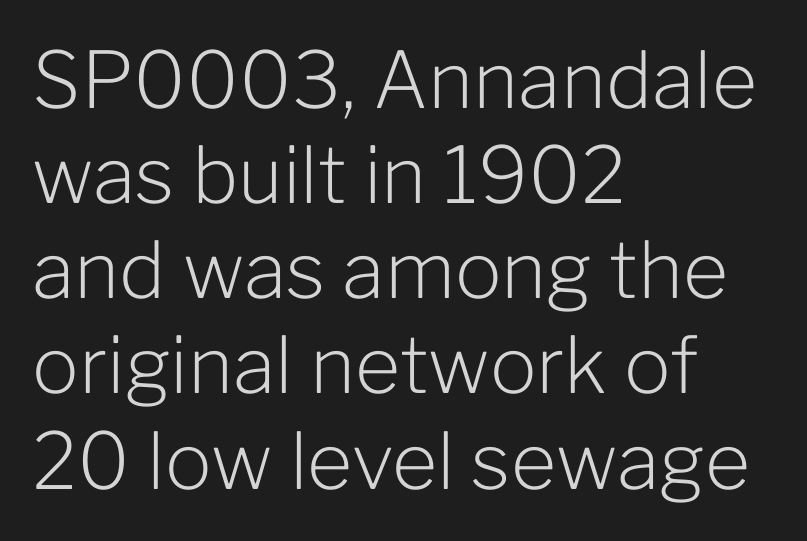
Q: Is the text bold? A: No.
Q: Is the text italic (slanted)? A: No, it is upright.
Q: Is the typeface a serif or a sans-serif typeface? A: Sans-serif.
Q: Is the text underlined? A: No.
Q: How is the paragraph aligned? A: Left-aligned.
Q: Is the spacing between letters normal or unusually wide? A: Normal.
Q: Width (condensed, normal, or wide)? A: Normal.
Q: Stroke contrast? A: Low.
Q: x-height? A: Medium.
Q: Monospaced? A: No.
